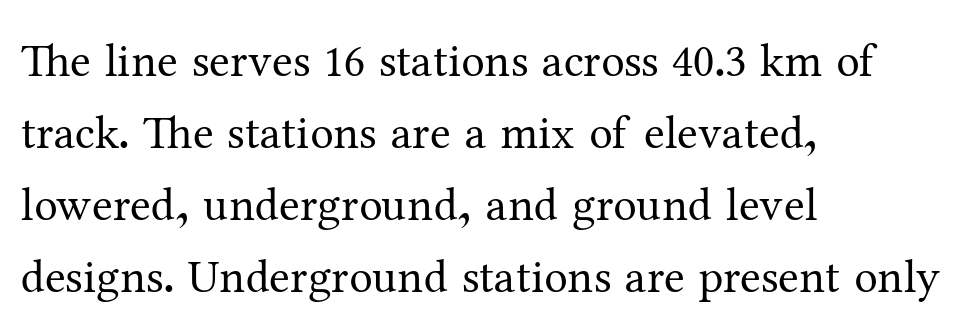
Q: Is the text bold? A: No.
Q: Is the text italic (slanted)? A: No, it is upright.
Q: Is the typeface a serif or a sans-serif typeface? A: Serif.
Q: Is the text underlined? A: No.
Q: How is the paragraph aligned? A: Left-aligned.
Q: Is the spacing between letters normal or unusually wide? A: Normal.
Q: Is the spacing between lines tight, normal or loose? A: Normal.
Q: Width (condensed, normal, or wide)? A: Normal.
Q: Stroke contrast? A: Medium.
Q: x-height? A: Medium.
Q: Monospaced? A: No.
